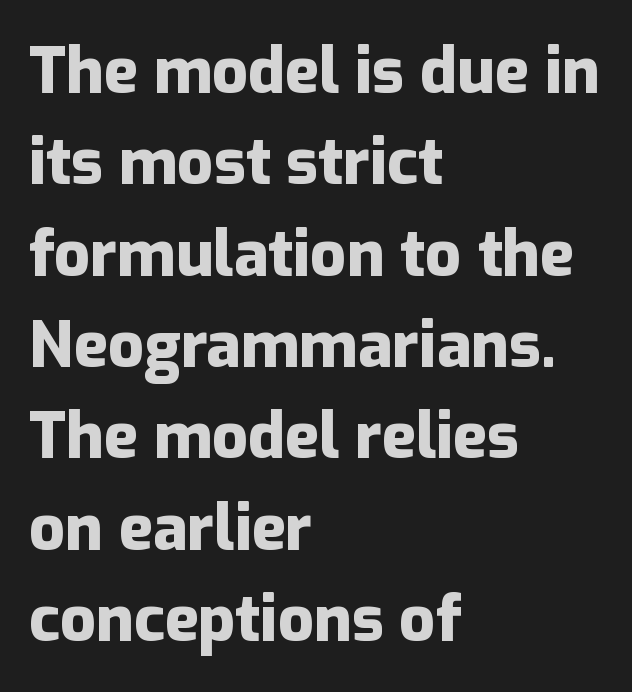
Type style note: lacks serifs. Letters rest on an invisible, unmarked baseline. Regarding leading, the lines here are spaced in the standard way. The passage shown is typed in a proportional face where columns would drift.
